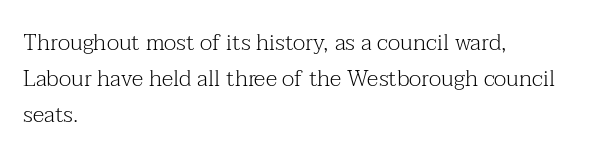
{"italic": "no", "bold": "no", "underline": "no", "align": "left", "line_spacing": "normal", "line_spacing_ratio": 1.57, "letter_spacing": "normal", "letter_spacing_em": 0.0, "glyph_px": 23}
